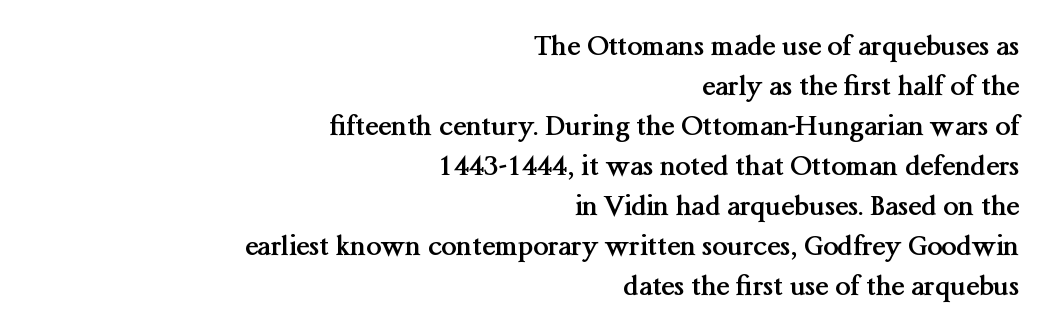
{"italic": "no", "bold": "yes", "underline": "no", "align": "right", "line_spacing": "normal", "line_spacing_ratio": 1.48, "letter_spacing": "normal", "letter_spacing_em": 0.0, "glyph_px": 27}
